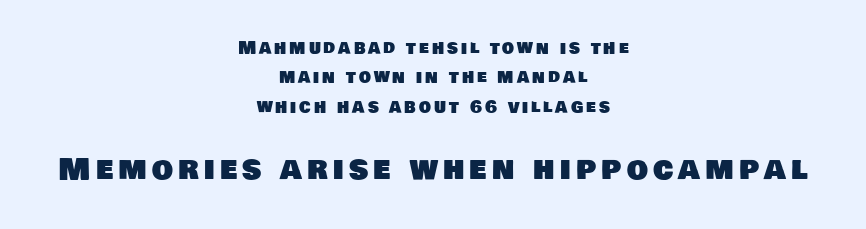
The image shows 30 px sans-serif type; set centered, line spacing 1.73x, not underlined; the second (bottom) block is 1.76x larger; low stroke contrast and a large x-height.
